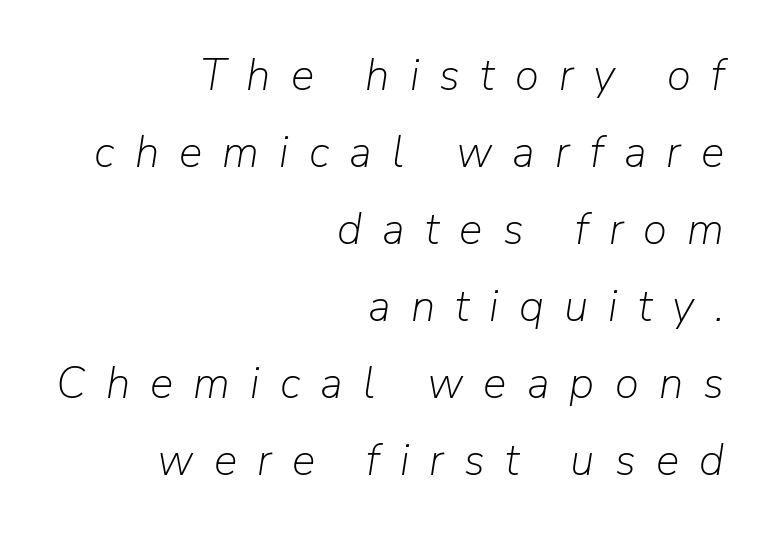
{"italic": "yes", "lean": "right", "slant_degrees": 9, "bold": "no", "weight": "light", "width": "normal", "stroke_contrast": "low", "x_height": "medium", "monospaced": "no", "underline": "no", "align": "right", "line_spacing_ratio": 1.75, "letter_spacing": "wide", "letter_spacing_em": 0.46, "glyph_px": 44}
